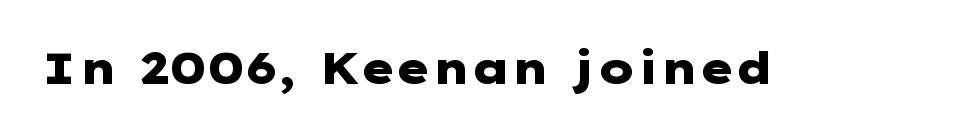
Q: Is the text bold? A: Yes.
Q: Is the text italic (slanted)? A: No, it is upright.
Q: Is the typeface a serif or a sans-serif typeface? A: Sans-serif.
Q: Is the text underlined? A: No.
Q: Is the spacing between letters normal or unusually wide? A: Normal.
Q: Width (condensed, normal, or wide)? A: Wide.
Q: Stroke contrast? A: Low.
Q: x-height? A: Medium.
